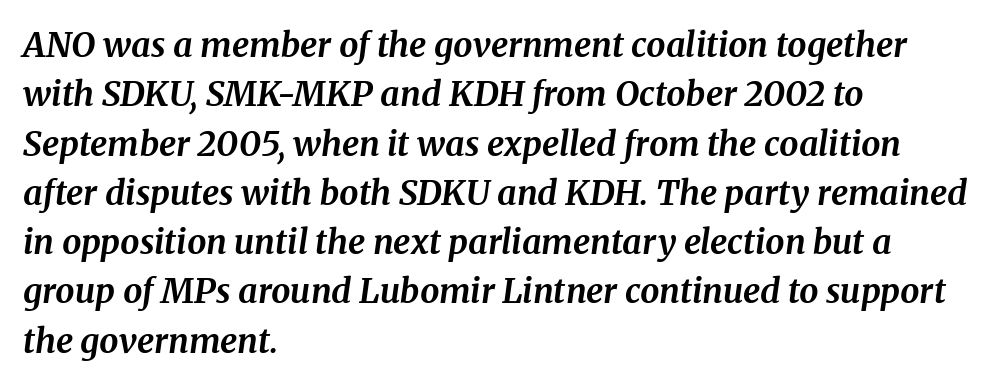
The image shows 34 px bold serif type, italic (leaning right); set left-aligned, normal line spacing (1.45x), normal letter spacing, not underlined; medium stroke contrast and a medium x-height.
